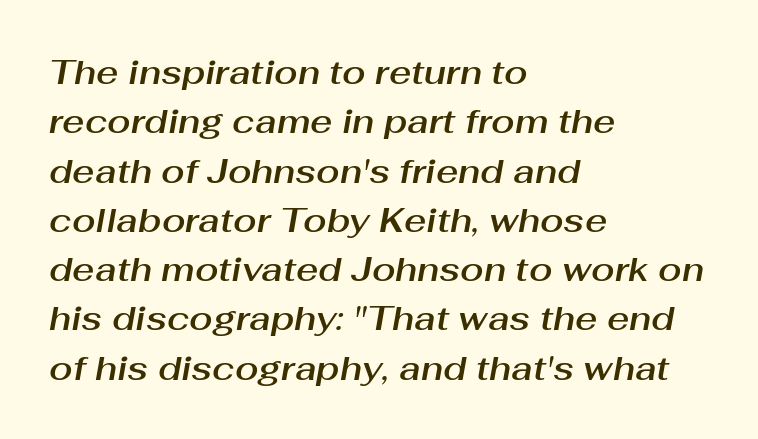
Q: Is the text italic (slanted)? A: Yes, it leans right by about 10 degrees.
Q: Is the text underlined? A: No.
Q: How is the paragraph aligned? A: Left-aligned.
Q: Is the spacing between letters normal or unusually wide? A: Normal.
Q: Is the spacing between lines tight, normal or loose? A: Normal.
Q: Width (condensed, normal, or wide)? A: Normal.
Q: Stroke contrast? A: Medium.
Q: x-height? A: Medium.
Q: Monospaced? A: No.
